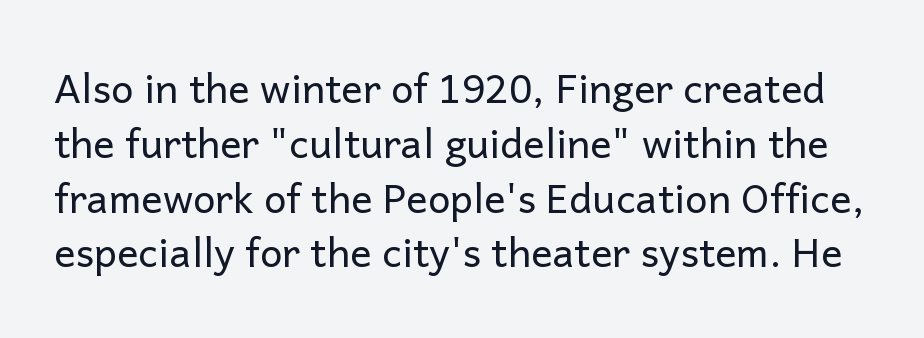
Nope, no serifs anywhere on these letters. The lines sit at an ordinary, default distance from one another. Note the varied advance widths — an 'i' is clearly narrower than an 'm'. Stems and bowls with no extra thickness — not bold. Glyph-to-glyph distance matches everyday printed text. Upright lettering throughout.
